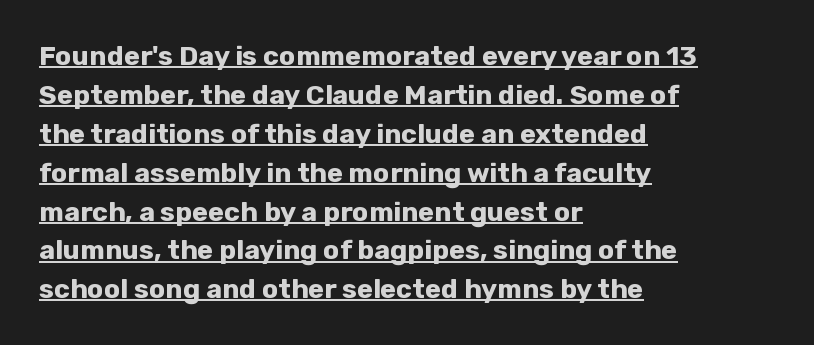
Q: Is the text bold? A: Yes.
Q: Is the text italic (slanted)? A: No, it is upright.
Q: Is the text underlined? A: Yes.
Q: How is the paragraph aligned? A: Left-aligned.
Q: Is the spacing between letters normal or unusually wide? A: Normal.
Q: Is the spacing between lines tight, normal or loose? A: Normal.
